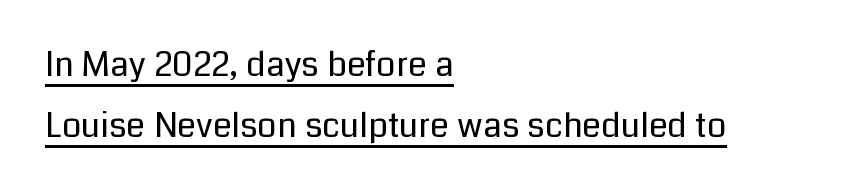
The image shows 34 px regular-weight sans-serif type, upright; set left-aligned, line spacing 1.8x, normal letter spacing, underlined; low stroke contrast and a medium x-height.
